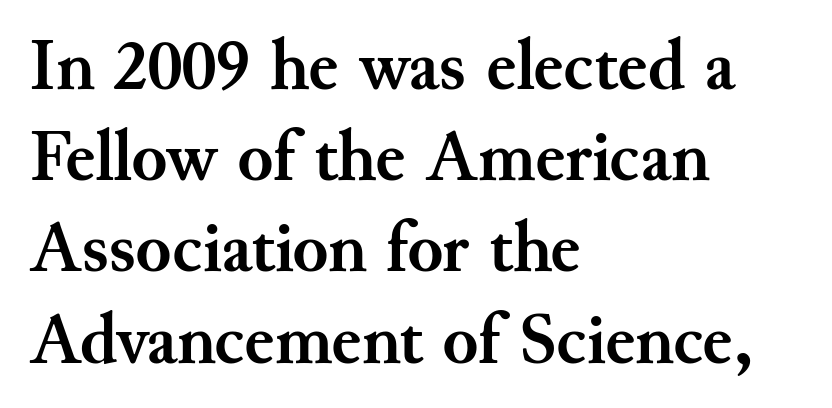
A typesetter would call this proportional, since set widths differ per character. A typesetter would call this zero additional tracking. Does the leading feel generous? No, just average. Does the copy run flush right? No — it runs flush left. The font family rendered here belongs to the serif group. Every stem runs plumb, perpendicular to the baseline.
